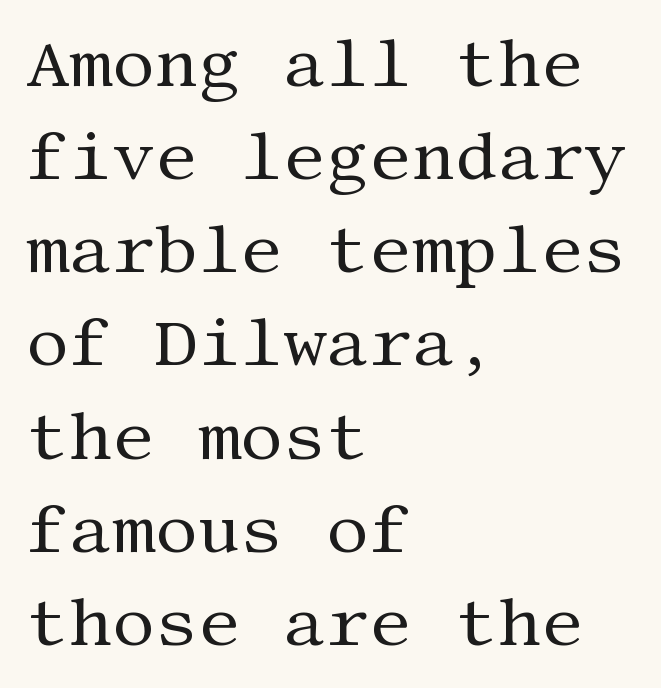
The image shows 67 px regular-weight serif type, upright; set left-aligned, normal line spacing (1.39x), normal letter spacing, not underlined; medium stroke contrast and a large x-height.
